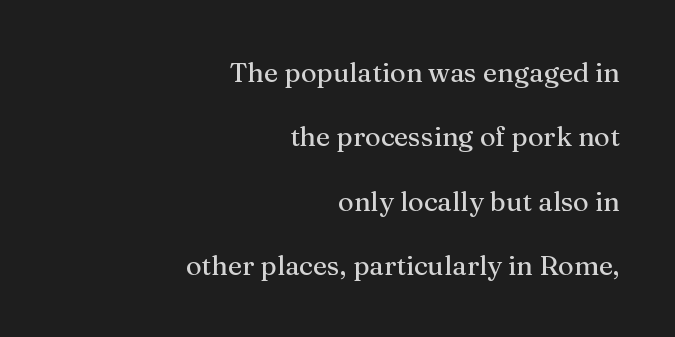
The image shows 27 px text type, upright; set right-aligned, loose line spacing (2.38x), normal letter spacing, not underlined.
